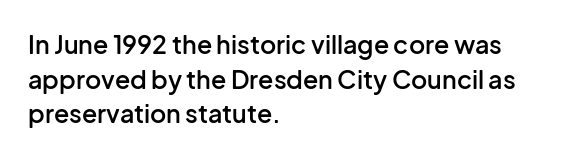
Q: Is the text bold? A: Semi-bold.
Q: Is the text italic (slanted)? A: No, it is upright.
Q: Is the text underlined? A: No.
Q: How is the paragraph aligned? A: Left-aligned.
Q: Is the spacing between letters normal or unusually wide? A: Normal.
Q: Is the spacing between lines tight, normal or loose? A: Normal.
